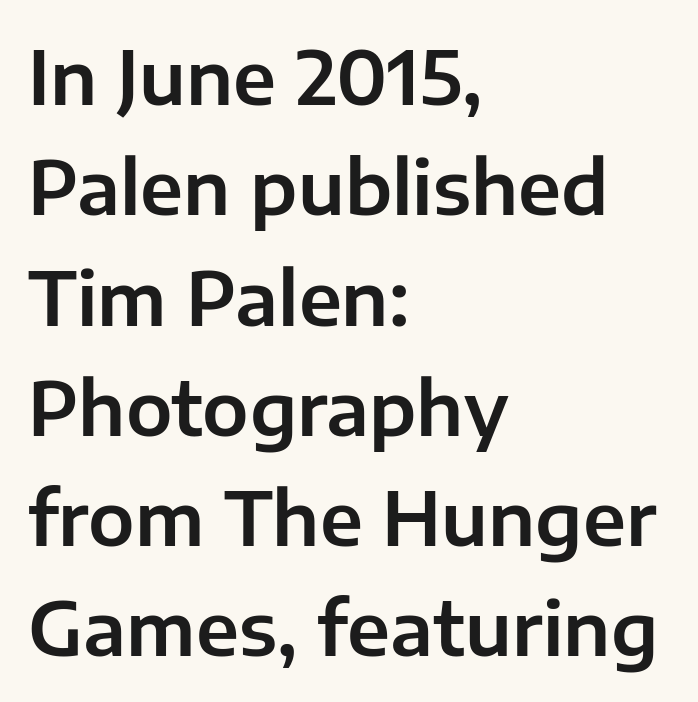
Think of a printed novel: that variable character pitch is what you see here. Posture: vertical. The paragraph has a hard left edge and a soft right edge. Compared with typical body copy, the letter spacing here is the same. Are there feet on the stems? There aren't — it's a sans.
